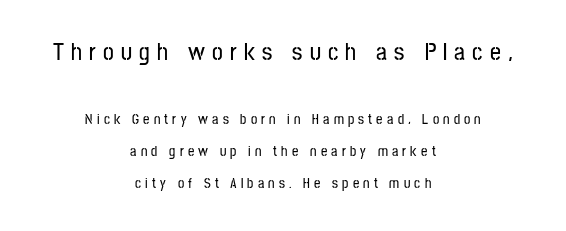
These two chunks differ in scale, with the top chunk taking the larger measure. The space between consecutive lines is lavish. Compared with typical body copy, the letter spacing here is much looser. It's the straight-up-and-down kind of type.
